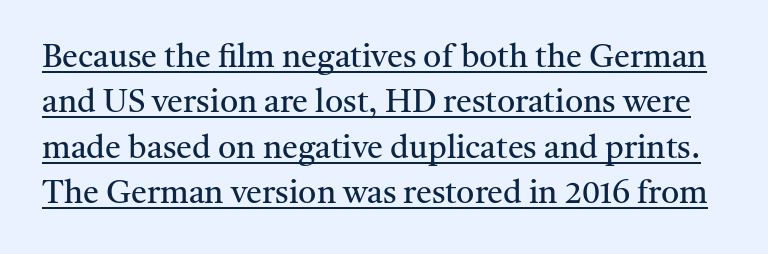
The image shows 32 px regular-weight serif type, upright; set normal line spacing (1.42x), normal letter spacing, underlined; medium stroke contrast and a medium x-height.
